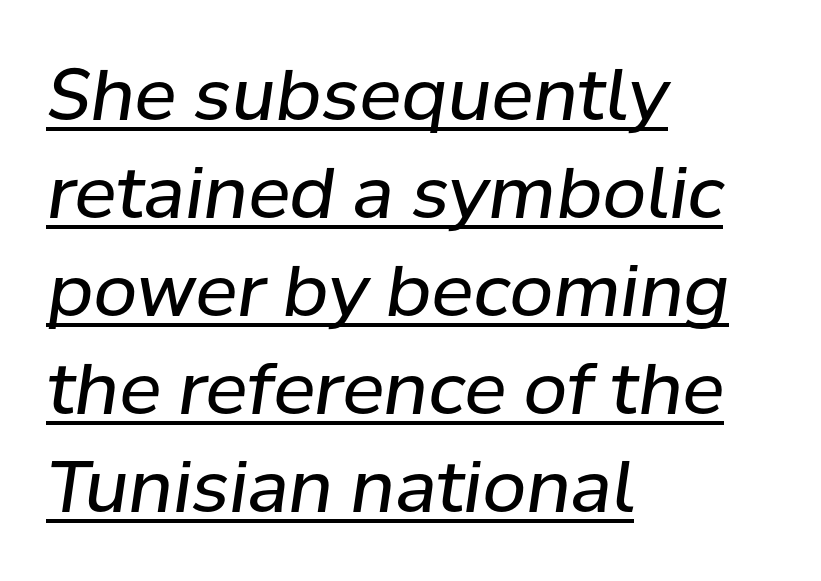
{"italic": "yes", "lean": "right", "slant_degrees": 8, "bold": "no", "weight": "regular", "width": "normal", "stroke_contrast": "low", "x_height": "medium", "monospaced": "no", "underline": "yes", "align": "left", "line_spacing": "normal", "line_spacing_ratio": 1.38, "letter_spacing": "normal", "letter_spacing_em": 0.0, "glyph_px": 71}
